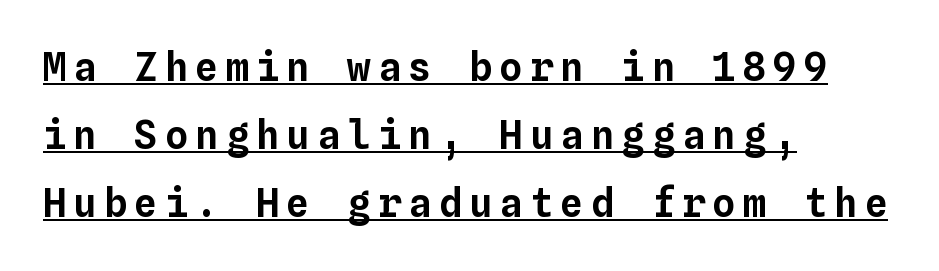
{"italic": "no", "width": "normal", "stroke_contrast": "low", "x_height": "medium", "monospaced": "yes", "underline": "yes", "align": "left", "line_spacing_ratio": 1.75, "glyph_px": 39}
